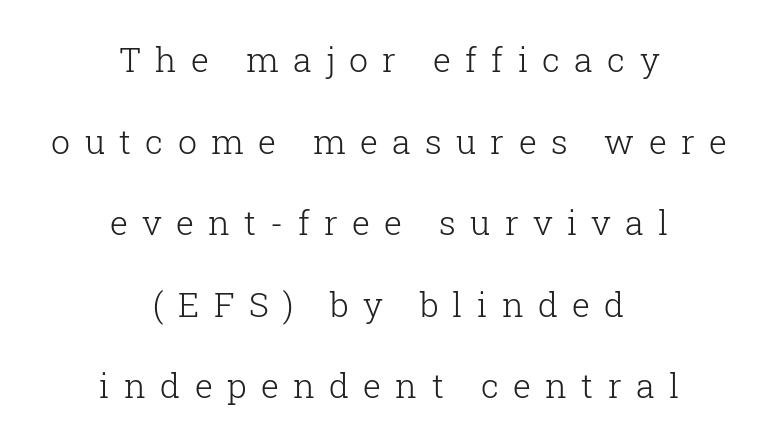
Q: Is the text bold? A: No.
Q: Is the text italic (slanted)? A: No, it is upright.
Q: Is the typeface a serif or a sans-serif typeface? A: Serif.
Q: Is the text underlined? A: No.
Q: How is the paragraph aligned? A: Centered.
Q: Is the spacing between letters normal or unusually wide? A: Unusually wide.
Q: Is the spacing between lines tight, normal or loose? A: Loose.
Q: Width (condensed, normal, or wide)? A: Normal.
Q: Stroke contrast? A: Low.
Q: x-height? A: Medium.
Q: Monospaced? A: No.
